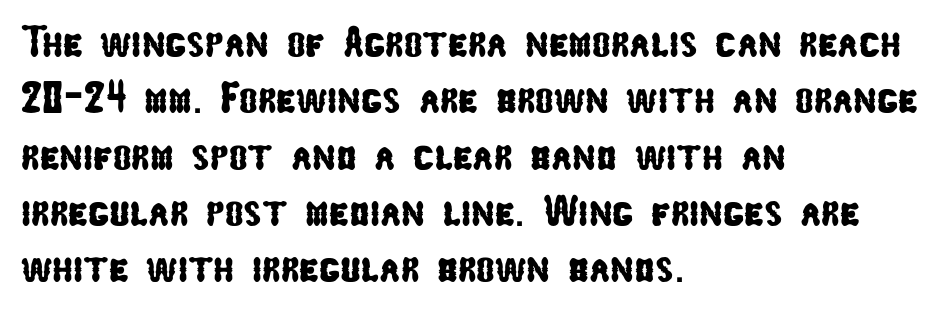
The image shows 44 px condensed sans-serif type; set left-aligned, normal line spacing (1.28x), normal letter spacing, not underlined; low stroke contrast and a medium x-height.
